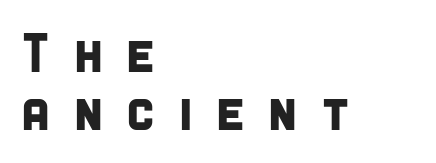
The image shows 55 px condensed sans-serif type; set left-aligned, tight line spacing (1.06x), unusually wide letter spacing (+0.39 em), not underlined; low stroke contrast and a large x-height.
